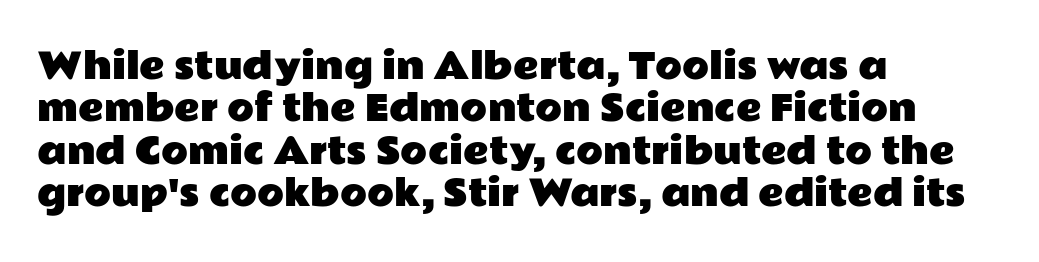
Q: Is the text italic (slanted)? A: No, it is upright.
Q: Is the typeface a serif or a sans-serif typeface? A: Sans-serif.
Q: Is the text underlined? A: No.
Q: How is the paragraph aligned? A: Left-aligned.
Q: Is the spacing between letters normal or unusually wide? A: Normal.
Q: Width (condensed, normal, or wide)? A: Wide.
Q: Stroke contrast? A: Low.
Q: x-height? A: Medium.
Q: Monospaced? A: No.
